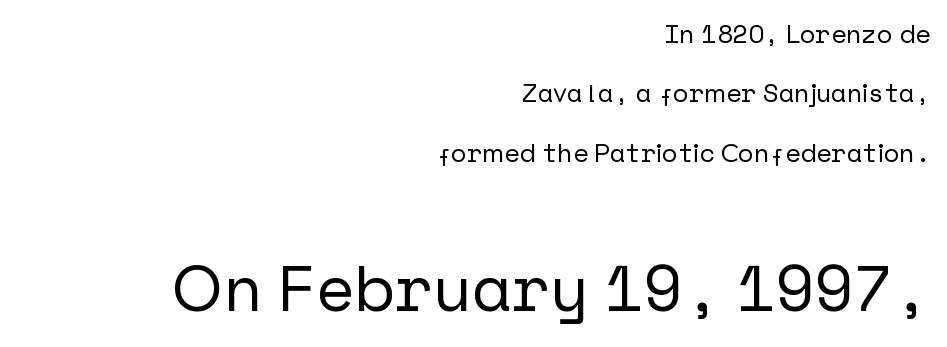
The image shows 65 px sans-serif type, upright; set right-aligned, loose line spacing (2.28x), normal letter spacing, not underlined; the second (bottom) block is 2.5x larger; low stroke contrast and a medium x-height.
